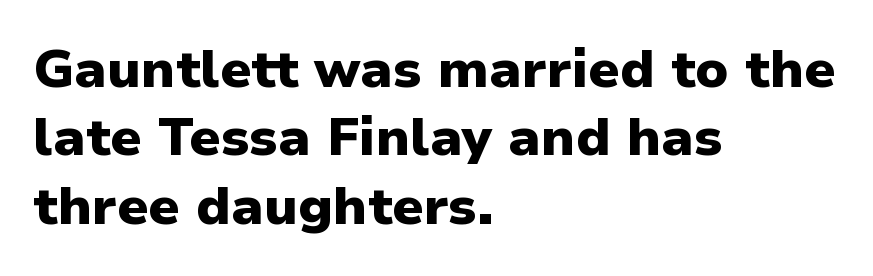
Bold? Absolutely — the strokes are thick and heavy. The designer went with a sans here, leaving each stem footless. Vertical strokes here are truly vertical. Line beginnings align vertically; line endings do not. Words appear dense and cohesive because spacing is normal. The space between consecutive lines is moderate.
